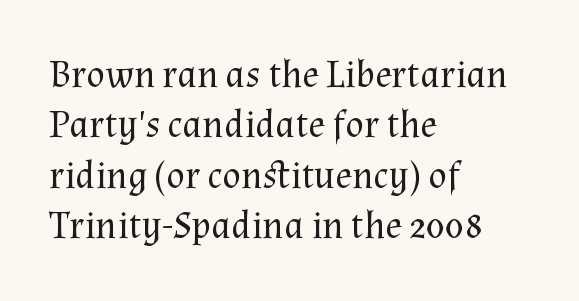
The image shows 39 px regular-weight type, upright; set left-aligned, normal line spacing (1.29x), normal letter spacing, not underlined; medium stroke contrast and a medium x-height.
